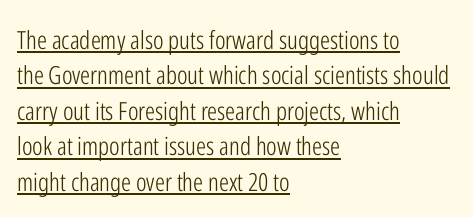
The image shows 25 px text type, upright; set left-aligned, normal line spacing (1.42x), normal letter spacing, underlined.
